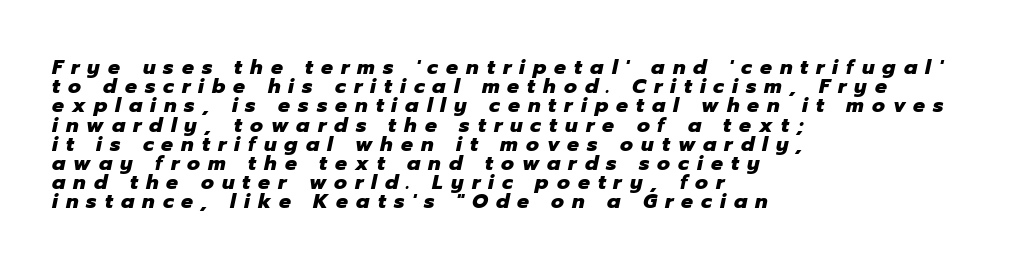
{"italic": "yes", "lean": "right", "slant_degrees": 12, "bold": "yes", "underline": "no", "align": "left", "line_spacing": "tight", "line_spacing_ratio": 0.96, "letter_spacing": "wide", "letter_spacing_em": 0.4, "glyph_px": 20}
